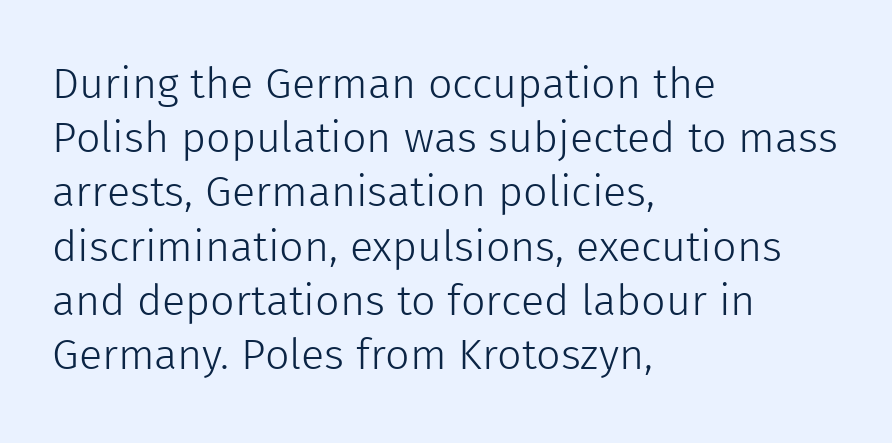
Look at the tracking — it's just the regular setting, nothing added. The letters advance in unequal steps, a hallmark of proportional type. Normally led — the rows are evenly, conventionally spaced. Left-aligned paragraph, ragged on the right. Rule under the text: the space is simply empty. The specimen reads as upright at a glance.
